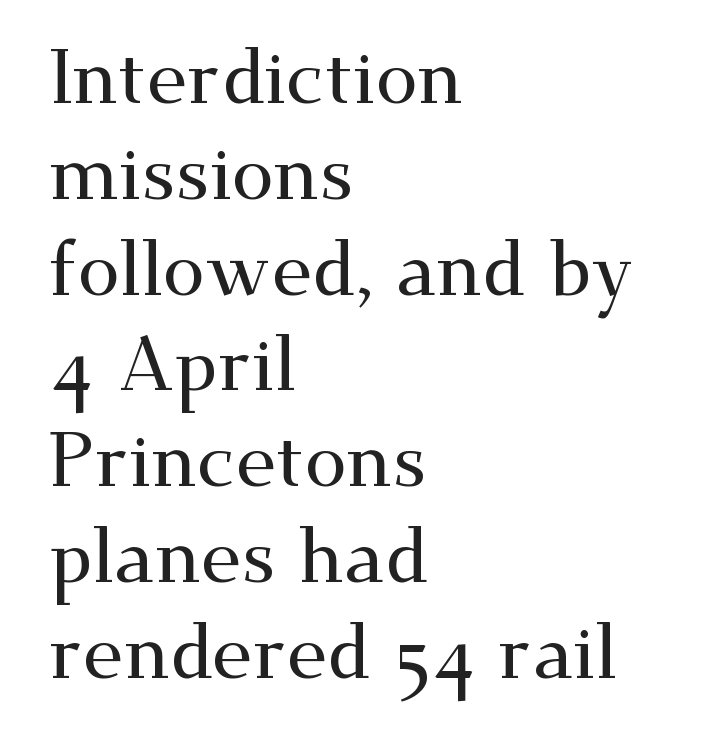
Q: Is the text italic (slanted)? A: No, it is upright.
Q: Is the typeface a serif or a sans-serif typeface? A: Serif.
Q: Is the text underlined? A: No.
Q: How is the paragraph aligned? A: Left-aligned.
Q: Is the spacing between letters normal or unusually wide? A: Normal.
Q: Is the spacing between lines tight, normal or loose? A: Normal.
Q: Width (condensed, normal, or wide)? A: Wide.
Q: Stroke contrast? A: Medium.
Q: x-height? A: Small.
Q: Monospaced? A: No.
